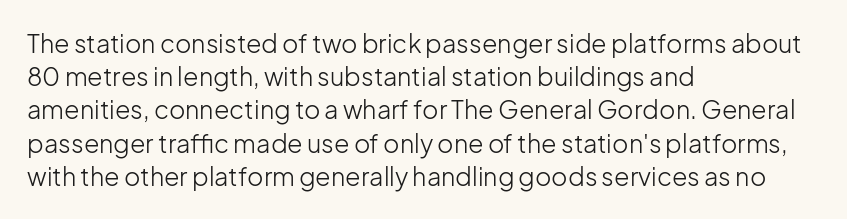
These lines sit exactly where default settings would place them. Decoration check: the copy has no underline. The typeface has the unassuming heft of standard copy or less. Horizontal alignment here is leftward, the default for most running prose.
